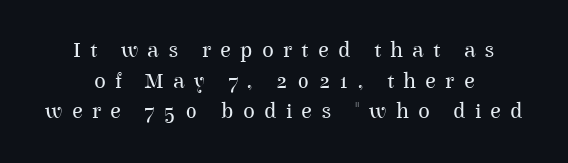
Ink coverage per letter is moderate at most. Compared with a flush-left layout, this one balances lines on the center instead. Compared with typical body copy, the letter spacing here is much looser. Successive baselines arrive at the customary interval.
